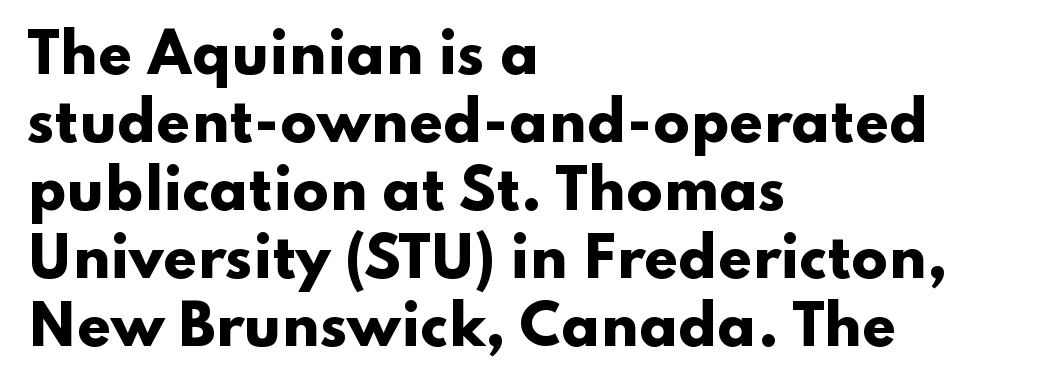
Weight: bold. A classic flush-left, rag-right setting is used for this passage. The foot of each line stays bare and open. The typeface chosen for these lines omits serifs. You could not count columns in this text — the font is proportionally spaced. Summary of vertical rhythm: regular, with standard interline spacing.
